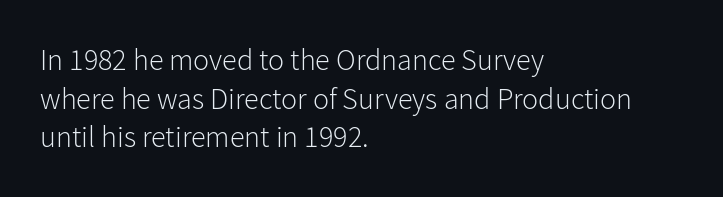
The image shows 30 px light sans-serif type, upright; set left-aligned, normal line spacing (1.29x), normal letter spacing, not underlined; low stroke contrast and a medium x-height.
